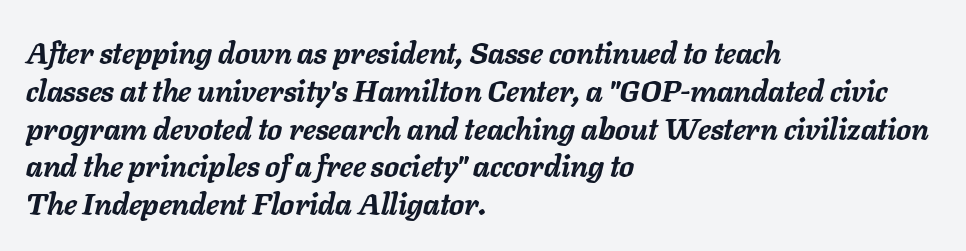
The passage shown is typed in a proportional face where columns would drift. Posture: slanted. This sample keeps an unexceptional amount of space between lines. Does extra space separate the letters? No, they use regular spacing.
